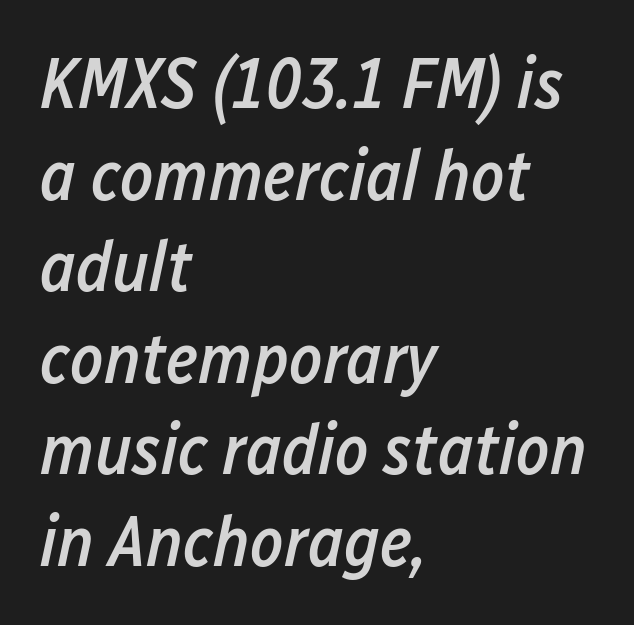
{"italic": "yes", "lean": "right", "slant_degrees": 12, "bold": "semi", "weight": "semibold", "width": "condensed", "stroke_contrast": "low", "x_height": "medium", "monospaced": "no", "underline": "no", "align": "left", "line_spacing": "normal", "line_spacing_ratio": 1.29, "letter_spacing": "normal", "letter_spacing_em": 0.0, "glyph_px": 71}
